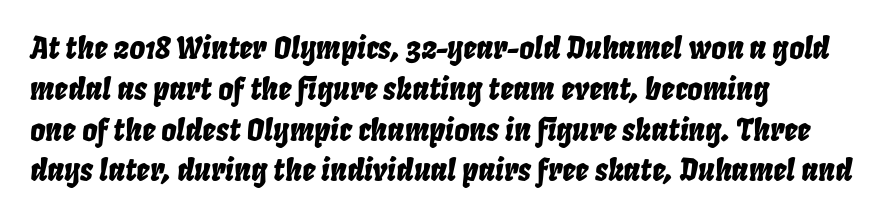
The image shows 30 px condensed type, italic (leaning right); set left-aligned, normal line spacing (1.36x), normal letter spacing, not underlined; low stroke contrast and a large x-height.
